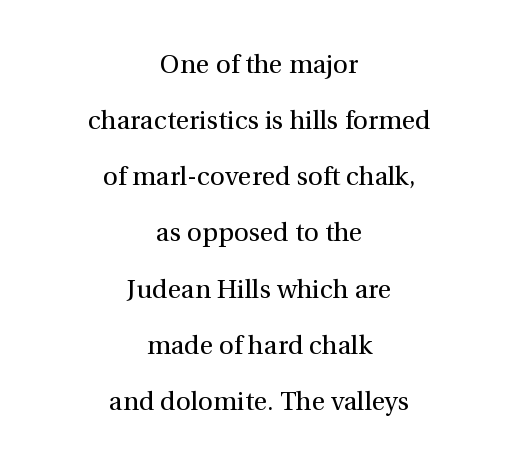
The image shows 26 px text type, upright; set centered, loose line spacing (2.16x), normal letter spacing, not underlined.
